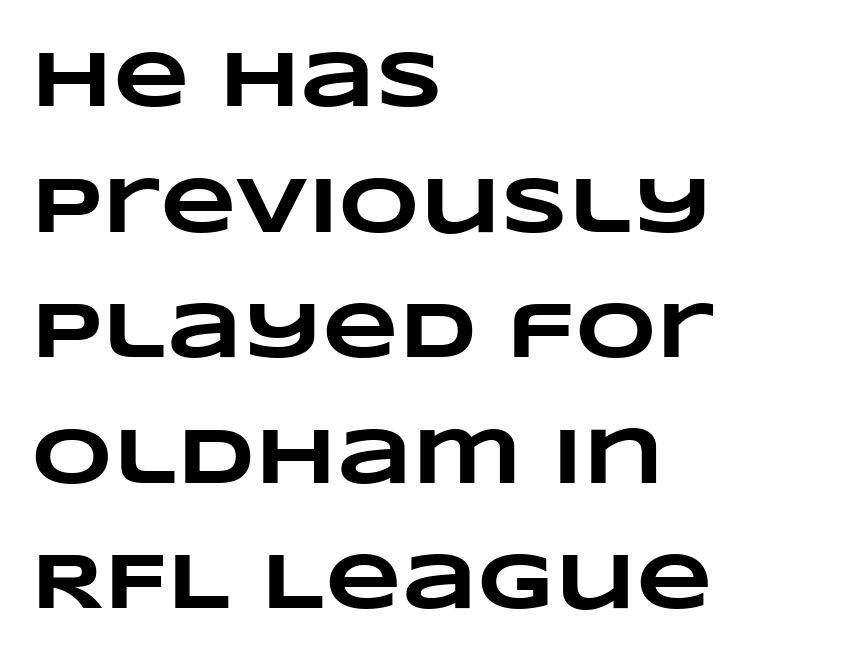
Q: Is the text bold? A: Yes.
Q: Is the text underlined? A: No.
Q: How is the paragraph aligned? A: Left-aligned.
Q: Is the spacing between letters normal or unusually wide? A: Normal.
Q: Is the spacing between lines tight, normal or loose? A: Normal.
Q: Width (condensed, normal, or wide)? A: Wide.
Q: Stroke contrast? A: Low.
Q: x-height? A: Large.
Q: Monospaced? A: No.
